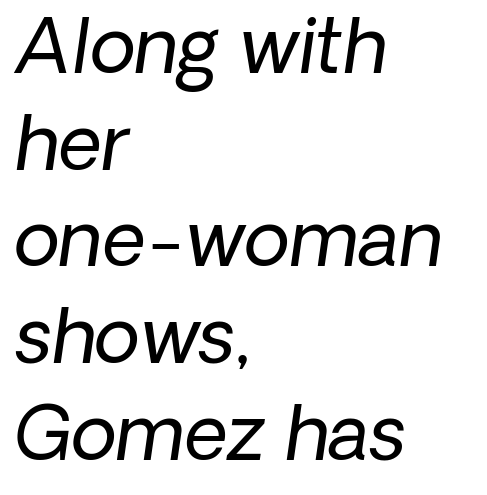
These glyphs show unthickened strokes, regular width or finer. You can tell from the bare stems that sans-serif type was used. This sample has the flowing, uneven cadence of proportional lettering. This sample keeps an unexceptional amount of space between lines. Descender tails drop into unmarked territory.
